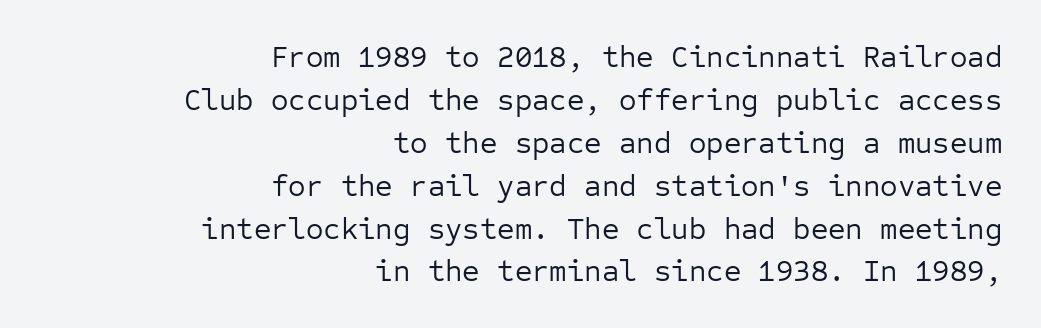
{"serif": "no", "italic": "no", "bold": "no", "weight": "regular", "width": "normal", "stroke_contrast": "low", "x_height": "medium", "monospaced": "yes", "underline": "no", "align": "right", "line_spacing": "normal", "line_spacing_ratio": 1.43, "letter_spacing": "normal", "letter_spacing_em": 0.0, "glyph_px": 30}
